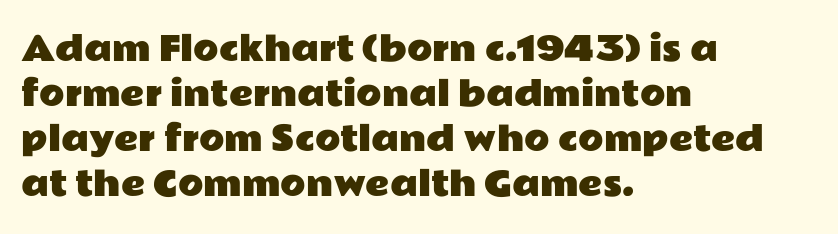
{"serif": "no", "italic": "no", "width": "wide", "stroke_contrast": "low", "x_height": "medium", "monospaced": "no", "underline": "no", "align": "left", "line_spacing": "normal", "line_spacing_ratio": 1.36, "letter_spacing": "normal", "letter_spacing_em": 0.0, "glyph_px": 33}
